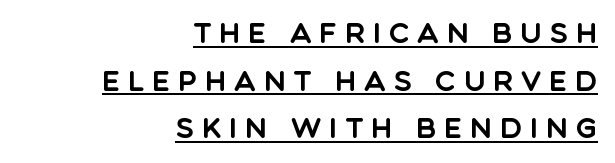
{"serif": "no", "italic": "no", "width": "normal", "x_height": "large", "monospaced": "no", "underline": "yes", "align": "right", "line_spacing": "normal", "line_spacing_ratio": 1.7, "letter_spacing": "wide", "letter_spacing_em": 0.28, "glyph_px": 28}
